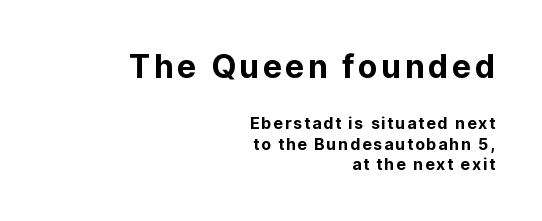
Unlike italic type, these characters show no tilt at all. Normally led — the rows are evenly, conventionally spaced. This layout puts the oversized block above and the modest block below. The letters carry no serifs — their stems end cleanly without finishing strokes. Pretty heavy lettering here — definitely bold. This sample has the flowing, uneven cadence of proportional lettering.
